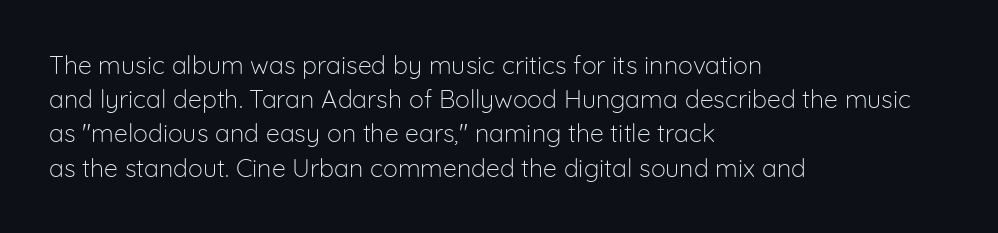
The area under the type is left untouched. A roman cut, with each character standing at attention. Observe the ordinary spacing: letters are neighbours, not strangers. Notice how the passage keeps a crisp vertical edge on the left only.
